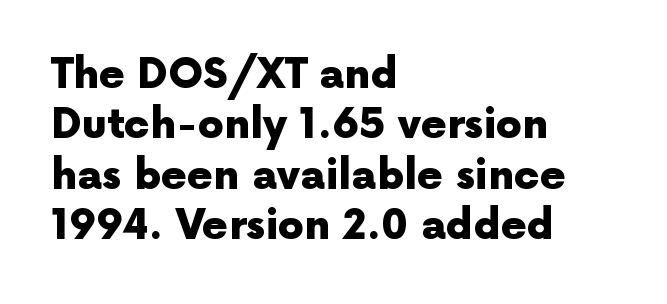
Q: Is the text bold? A: Yes.
Q: Is the text italic (slanted)? A: No, it is upright.
Q: Is the typeface a serif or a sans-serif typeface? A: Sans-serif.
Q: Is the text underlined? A: No.
Q: How is the paragraph aligned? A: Left-aligned.
Q: Is the spacing between letters normal or unusually wide? A: Normal.
Q: Width (condensed, normal, or wide)? A: Normal.
Q: x-height? A: Medium.
Q: Monospaced? A: No.
